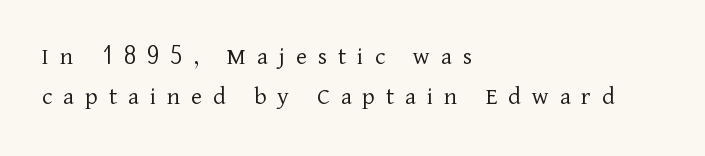
Q: Is the text bold? A: No.
Q: Is the text italic (slanted)? A: No, it is upright.
Q: Is the text underlined? A: No.
Q: How is the paragraph aligned? A: Left-aligned.
Q: Is the spacing between letters normal or unusually wide? A: Unusually wide.
Q: Is the spacing between lines tight, normal or loose? A: Normal.
